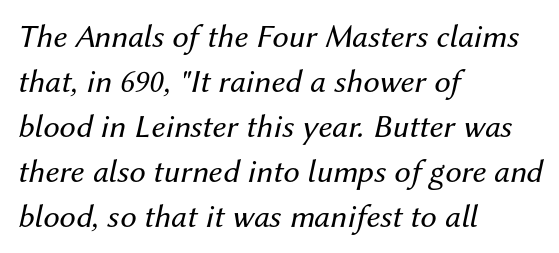
The image shows 33 px regular-weight type, italic (leaning right); set left-aligned, normal line spacing (1.36x), normal letter spacing, not underlined; medium stroke contrast and a medium x-height.
